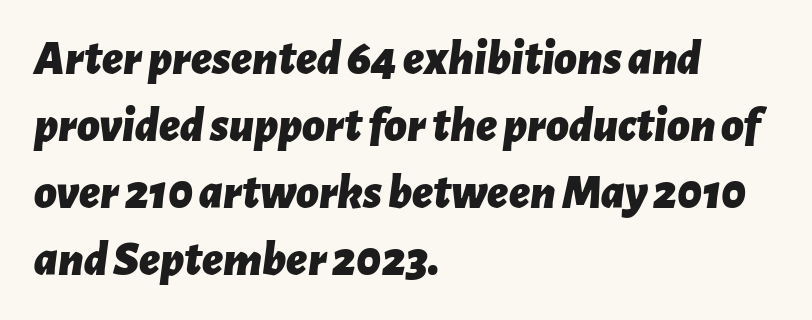
{"italic": "yes", "lean": "right", "slant_degrees": 7, "bold": "yes", "weight": "bold", "width": "normal", "stroke_contrast": "low", "x_height": "medium", "monospaced": "no", "underline": "no", "align": "left", "line_spacing": "normal", "line_spacing_ratio": 1.37, "letter_spacing": "normal", "letter_spacing_em": 0.0, "glyph_px": 49}
